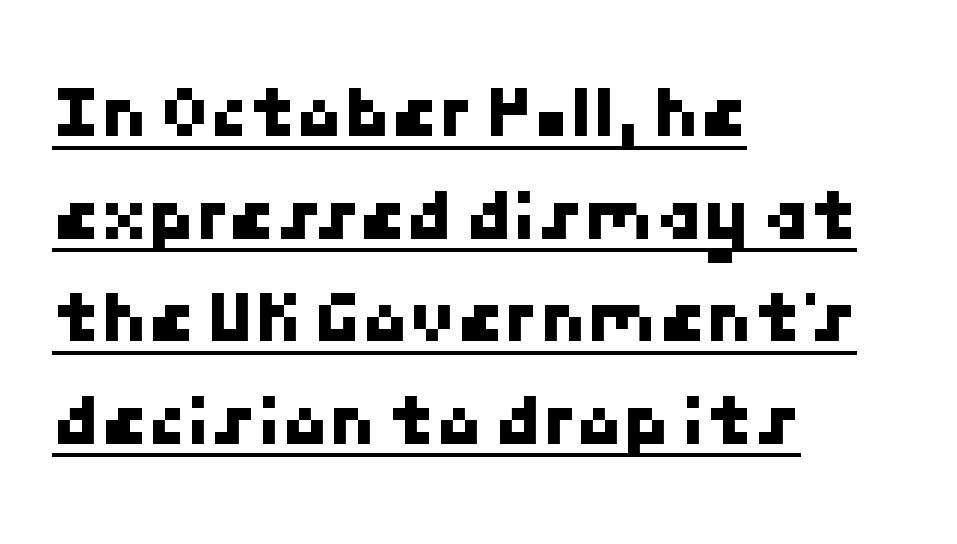
{"serif": "no", "width": "normal", "stroke_contrast": "low", "x_height": "medium", "underline": "yes", "align": "left", "line_spacing": "normal", "line_spacing_ratio": 1.35, "letter_spacing": "normal", "letter_spacing_em": 0.0, "glyph_px": 76}
